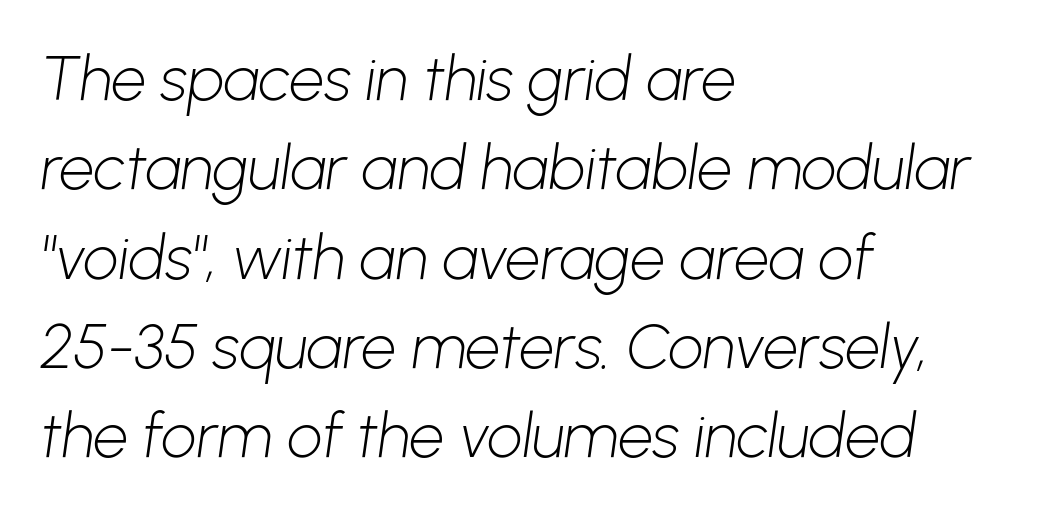
Q: Is the text bold? A: No.
Q: Is the typeface a serif or a sans-serif typeface? A: Sans-serif.
Q: Is the text underlined? A: No.
Q: How is the paragraph aligned? A: Left-aligned.
Q: Is the spacing between letters normal or unusually wide? A: Normal.
Q: Is the spacing between lines tight, normal or loose? A: Normal.
Q: Width (condensed, normal, or wide)? A: Normal.
Q: Stroke contrast? A: Low.
Q: x-height? A: Medium.
Q: Monospaced? A: No.
